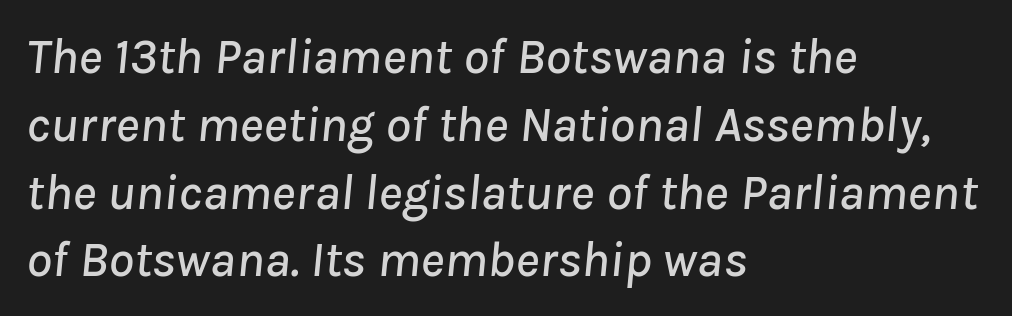
{"italic": "yes", "lean": "right", "slant_degrees": 8, "width": "normal", "stroke_contrast": "low", "x_height": "medium", "monospaced": "no", "underline": "no", "align": "left", "line_spacing": "normal", "line_spacing_ratio": 1.33, "letter_spacing": "normal", "letter_spacing_em": 0.0, "glyph_px": 51}
